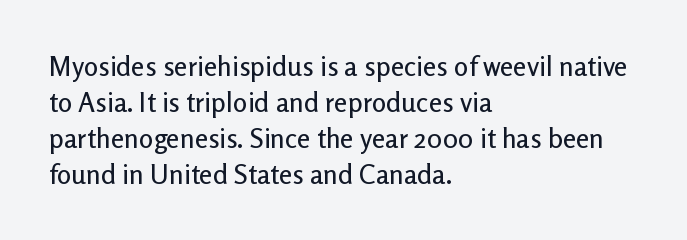
The image shows 27 px text type, upright; set left-aligned, normal line spacing (1.33x), normal letter spacing, not underlined.
